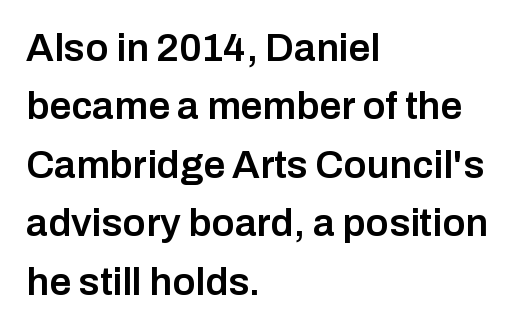
A bit beefed up — I'd call it semibold rather than bold. This sample is left-justified, so line endings fall wherever the words run out. The letters stand upright; this is a roman face. The space between consecutive lines is moderate. No feet cap the strokes, marking this as sans-serif type.
